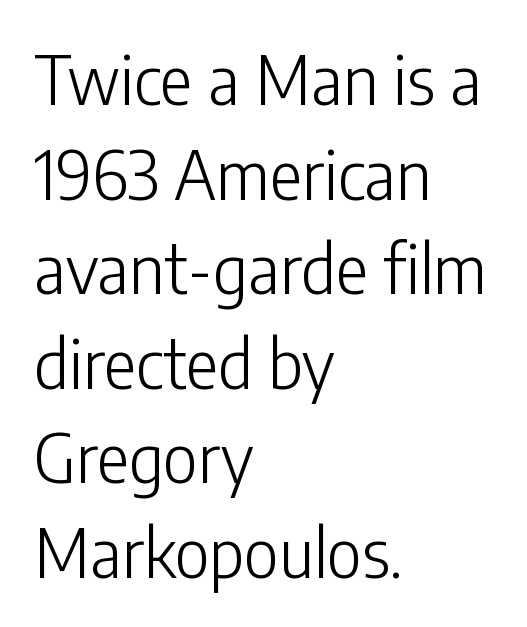
{"serif": "no", "italic": "no", "bold": "no", "weight": "light", "width": "condensed", "stroke_contrast": "low", "x_height": "medium", "monospaced": "no", "underline": "no", "align": "left", "line_spacing": "normal", "line_spacing_ratio": 1.39, "letter_spacing": "normal", "letter_spacing_em": 0.0, "glyph_px": 68}
